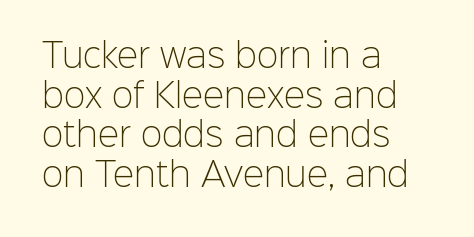
The rendering anchors every line to the left-hand side. Unmarked baselines from the first word to the last. Stroke thickness stays within the range of a standard reading face or lighter. Observe the ordinary spacing: letters are neighbours, not strangers.
